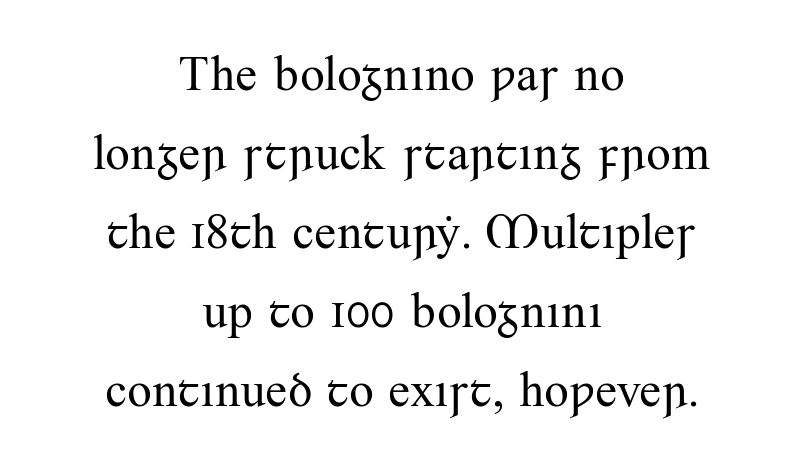
Line spacing here is normal. Horizontal alignment here is central, giving a formal, balanced look. Does extra space separate the letters? No, they use regular spacing. Are there feet on the stems? There are — it's a serif.
